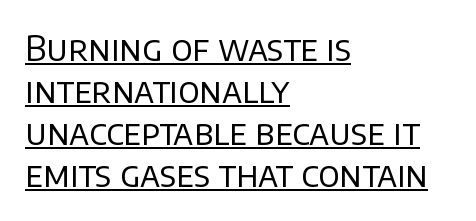
Q: Is the text bold? A: No.
Q: Is the text italic (slanted)? A: No, it is upright.
Q: Is the typeface a serif or a sans-serif typeface? A: Sans-serif.
Q: Is the text underlined? A: Yes.
Q: How is the paragraph aligned? A: Left-aligned.
Q: Is the spacing between letters normal or unusually wide? A: Normal.
Q: Width (condensed, normal, or wide)? A: Normal.
Q: Stroke contrast? A: Low.
Q: x-height? A: Large.
Q: Monospaced? A: No.
